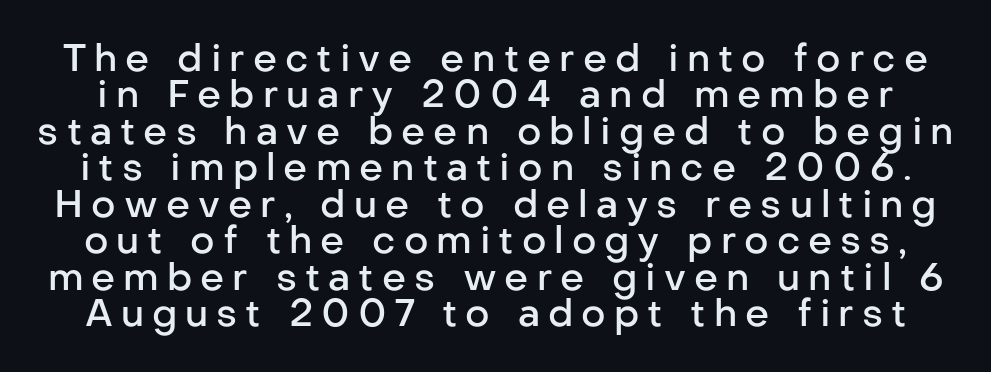
Q: Is the text bold? A: Semi-bold.
Q: Is the text italic (slanted)? A: No, it is upright.
Q: Is the typeface a serif or a sans-serif typeface? A: Sans-serif.
Q: Is the text underlined? A: No.
Q: Is the spacing between letters normal or unusually wide? A: Unusually wide.
Q: Is the spacing between lines tight, normal or loose? A: Tight.
Q: Width (condensed, normal, or wide)? A: Normal.
Q: Stroke contrast? A: Low.
Q: x-height? A: Medium.
Q: Monospaced? A: No.
